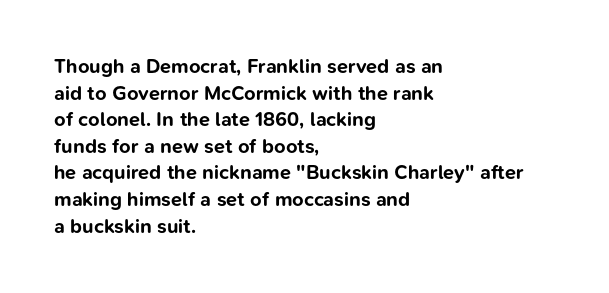
The typography opts for an upright posture over an oblique one. A classic flush-left, rag-right setting is used for this passage. Words appear dense and cohesive because spacing is normal. A full-strength bold gives these letters their thick strokes. Rule under the text: the space is simply empty.
